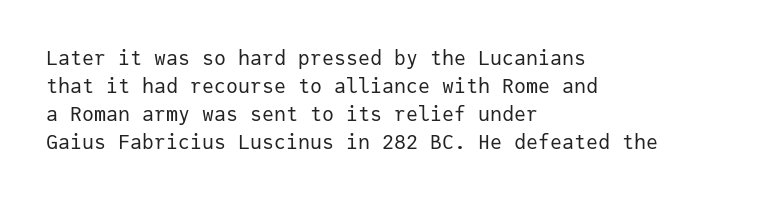
{"italic": "no", "bold": "no", "underline": "no", "align": "left", "line_spacing": "normal", "line_spacing_ratio": 1.4, "letter_spacing": "normal", "letter_spacing_em": 0.0, "glyph_px": 20}
